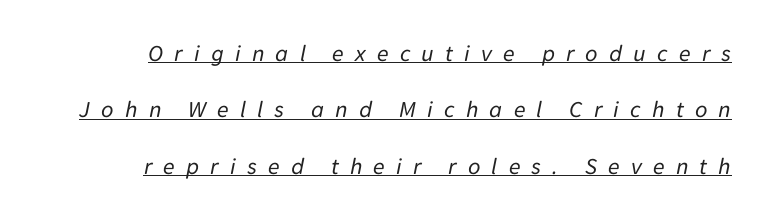
The image shows 24 px text type, italic (leaning right); set loose line spacing (2.35x), unusually wide letter spacing (+0.46 em), underlined.
